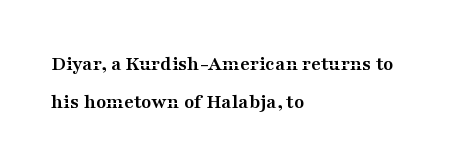
The image shows 21 px bold type, upright; set left-aligned, line spacing 1.82x, normal letter spacing, not underlined.
